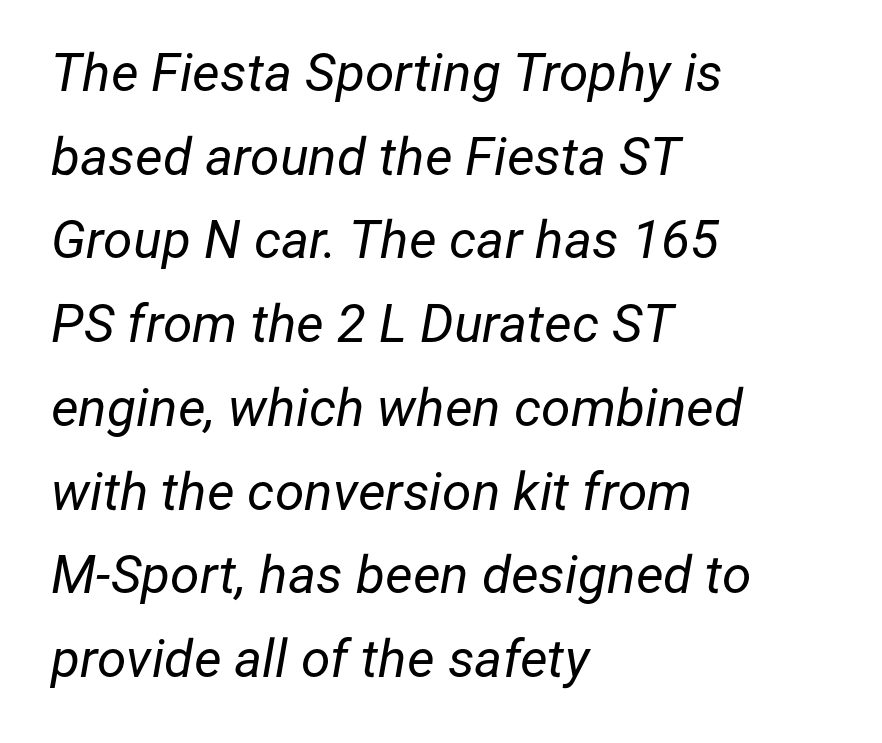
{"italic": "yes", "lean": "right", "slant_degrees": 12, "bold": "no", "weight": "regular", "width": "normal", "stroke_contrast": "low", "x_height": "medium", "monospaced": "no", "underline": "no", "align": "left", "line_spacing": "normal", "line_spacing_ratio": 1.58, "letter_spacing": "normal", "letter_spacing_em": 0.0, "glyph_px": 53}
